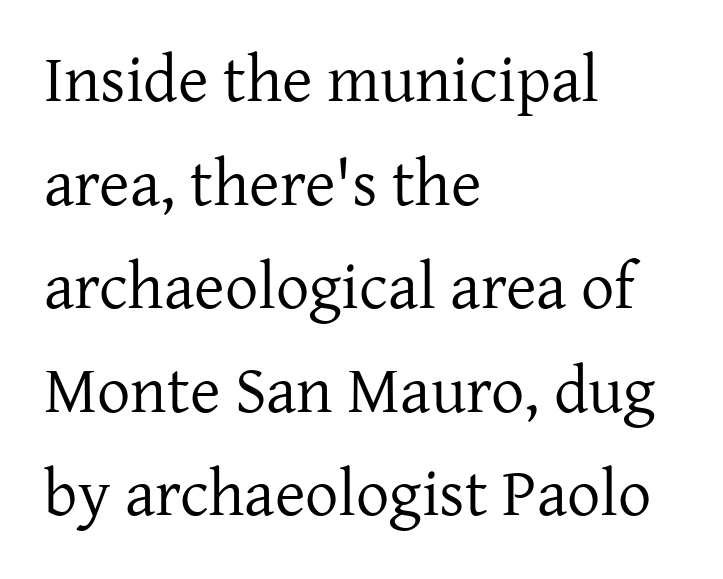
The image shows 66 px regular-weight serif type, upright; set left-aligned, normal line spacing (1.57x), normal letter spacing, not underlined; low stroke contrast and a medium x-height.
